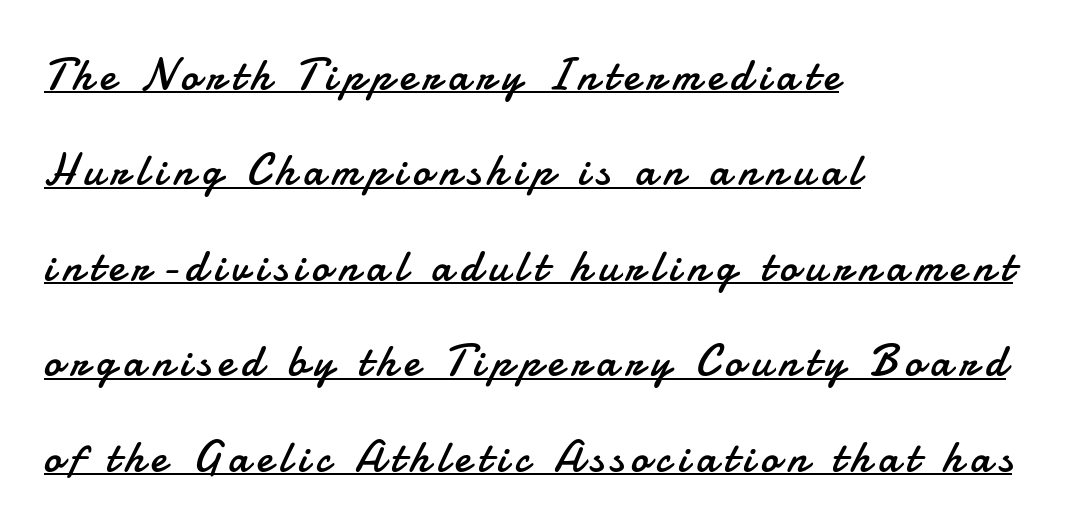
{"serif": "no", "bold": "no", "weight": "regular", "width": "normal", "stroke_contrast": "low", "x_height": "small", "monospaced": "no", "underline": "yes", "align": "left", "line_spacing": "loose", "line_spacing_ratio": 2.17, "glyph_px": 44}
